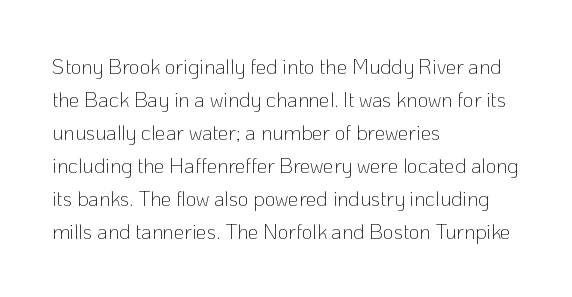
The image shows 21 px text type, upright; set left-aligned, normal line spacing (1.57x), normal letter spacing, not underlined.
